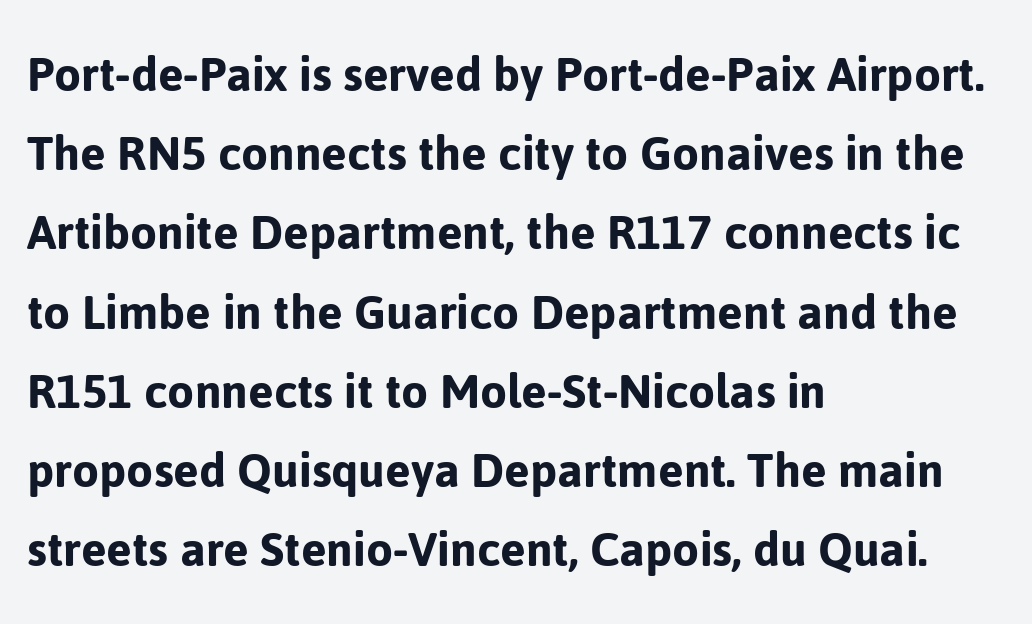
Q: Is the text italic (slanted)? A: No, it is upright.
Q: Is the typeface a serif or a sans-serif typeface? A: Sans-serif.
Q: Is the text underlined? A: No.
Q: How is the paragraph aligned? A: Left-aligned.
Q: Is the spacing between letters normal or unusually wide? A: Normal.
Q: Is the spacing between lines tight, normal or loose? A: Normal.
Q: Width (condensed, normal, or wide)? A: Normal.
Q: Stroke contrast? A: Low.
Q: x-height? A: Medium.
Q: Monospaced? A: No.
